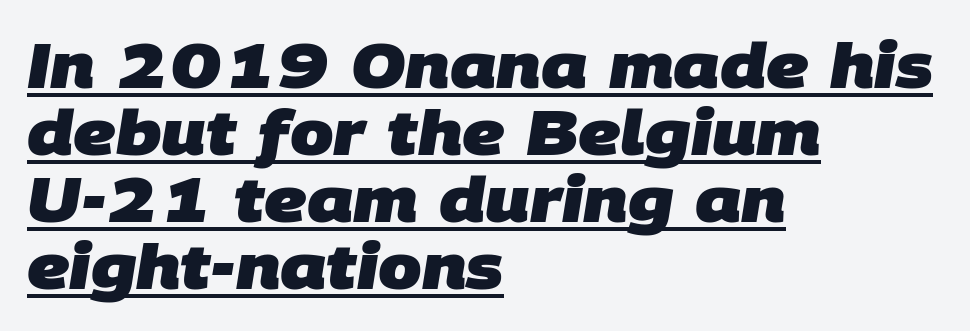
Q: Is the text bold? A: Yes.
Q: Is the typeface a serif or a sans-serif typeface? A: Sans-serif.
Q: Is the text underlined? A: Yes.
Q: How is the paragraph aligned? A: Left-aligned.
Q: Is the spacing between letters normal or unusually wide? A: Normal.
Q: Is the spacing between lines tight, normal or loose? A: Tight.
Q: Width (condensed, normal, or wide)? A: Normal.
Q: Stroke contrast? A: Low.
Q: x-height? A: Large.
Q: Monospaced? A: No.
